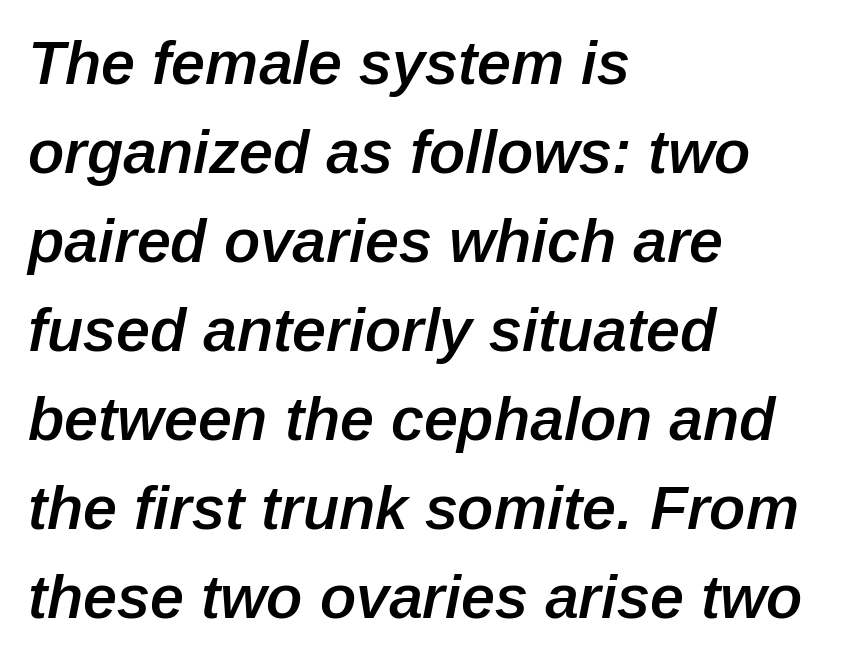
Each row of text sits above clean, open space. Students, observe: this is what conventionally led text looks like. All the whitespace from short lines collects on the right. Students, note that the glyphs here touch the page at normal intervals.
